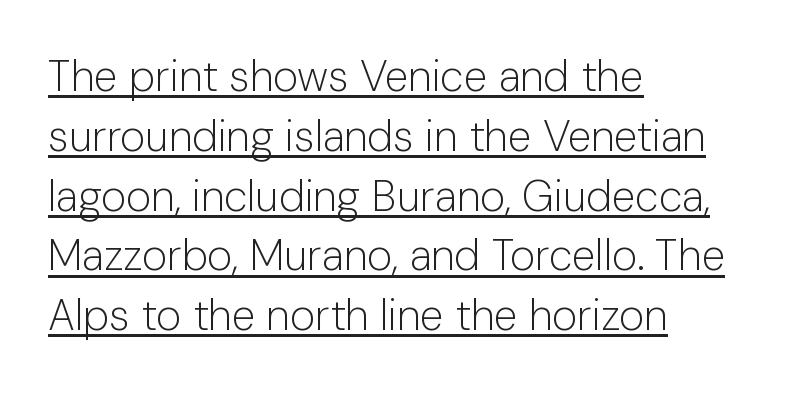
The image shows 43 px light sans-serif type, upright; set left-aligned, normal line spacing (1.39x), normal letter spacing, underlined; low stroke contrast and a medium x-height.
